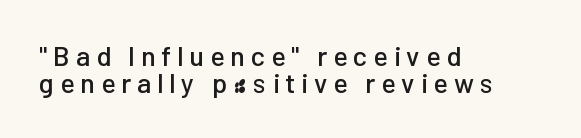
{"italic": "no", "underline": "no", "align": "left", "line_spacing": "tight", "line_spacing_ratio": 1.0, "letter_spacing": "wide", "letter_spacing_em": 0.22, "glyph_px": 27}
